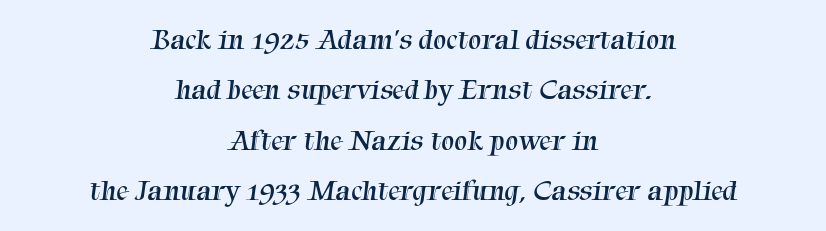
The image shows 29 px regular-weight serif type; set centered, line spacing 1.74x, normal letter spacing, not underlined; medium stroke contrast and a medium x-height.
